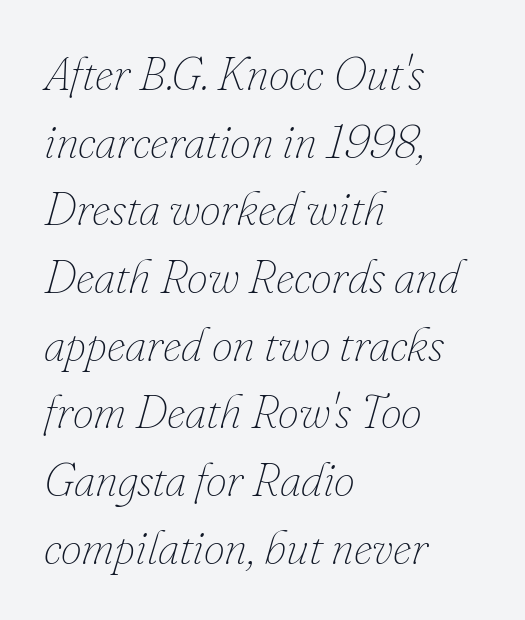
Q: Is the text bold? A: No.
Q: Is the text italic (slanted)? A: Yes, it leans right by about 16 degrees.
Q: Is the text underlined? A: No.
Q: How is the paragraph aligned? A: Left-aligned.
Q: Is the spacing between letters normal or unusually wide? A: Normal.
Q: Is the spacing between lines tight, normal or loose? A: Normal.
Q: Width (condensed, normal, or wide)? A: Normal.
Q: Stroke contrast? A: Low.
Q: x-height? A: Small.
Q: Monospaced? A: No.
